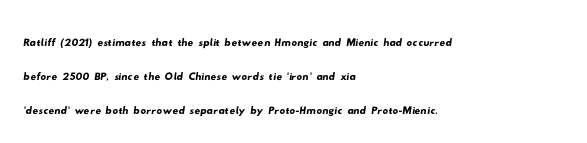
Q: Is the typeface a serif or a sans-serif typeface? A: Sans-serif.
Q: Is the text underlined? A: No.
Q: How is the paragraph aligned? A: Left-aligned.
Q: Is the spacing between letters normal or unusually wide? A: Normal.
Q: Width (condensed, normal, or wide)? A: Wide.
Q: Stroke contrast? A: Low.
Q: x-height? A: Small.
Q: Monospaced? A: No.
